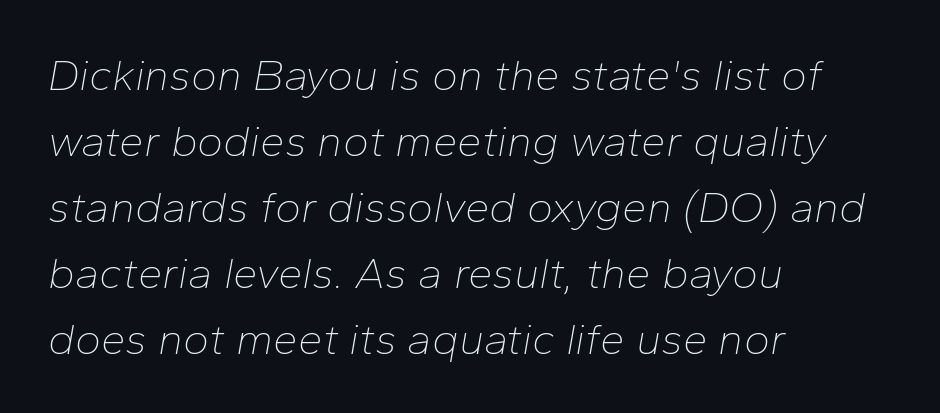
The image shows 44 px thin type, italic (leaning right); set left-aligned, normal line spacing (1.5x), normal letter spacing, not underlined; low stroke contrast and a medium x-height.
